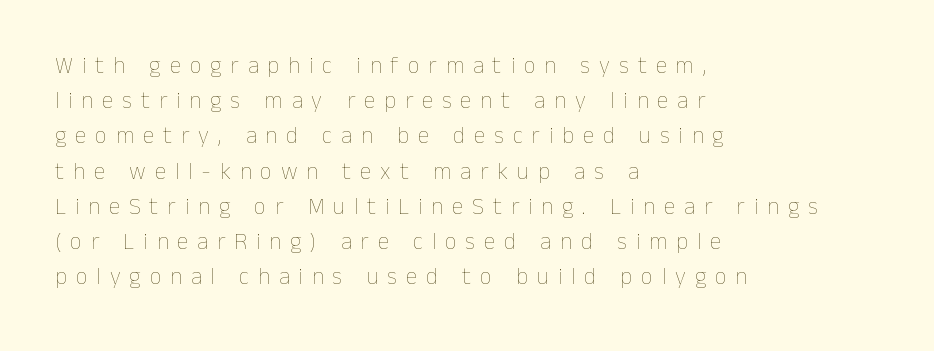
Q: Is the text bold? A: No.
Q: Is the text italic (slanted)? A: No, it is upright.
Q: Is the text underlined? A: No.
Q: How is the paragraph aligned? A: Left-aligned.
Q: Is the spacing between letters normal or unusually wide? A: Unusually wide.
Q: Is the spacing between lines tight, normal or loose? A: Normal.
